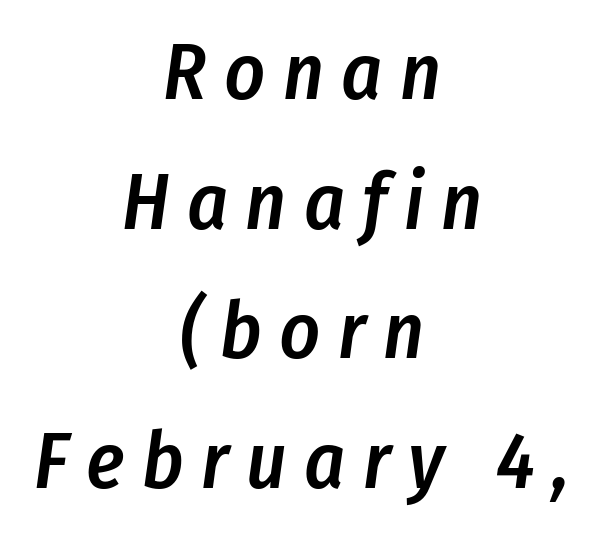
{"italic": "yes", "lean": "right", "slant_degrees": 8, "bold": "semi", "weight": "semibold", "width": "condensed", "stroke_contrast": "low", "x_height": "medium", "monospaced": "no", "underline": "no", "align": "center", "line_spacing": "normal", "line_spacing_ratio": 1.64, "letter_spacing": "wide", "letter_spacing_em": 0.22, "glyph_px": 79}
